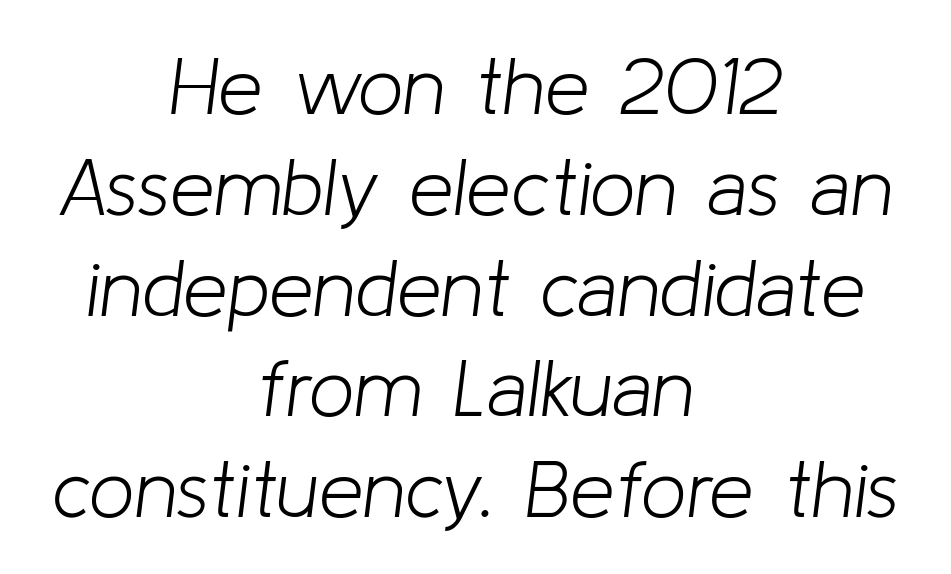
{"italic": "yes", "lean": "right", "slant_degrees": 8, "bold": "no", "weight": "light", "width": "normal", "stroke_contrast": "low", "x_height": "medium", "monospaced": "no", "underline": "no", "align": "center", "line_spacing": "normal", "line_spacing_ratio": 1.26, "letter_spacing": "normal", "letter_spacing_em": 0.0, "glyph_px": 80}
